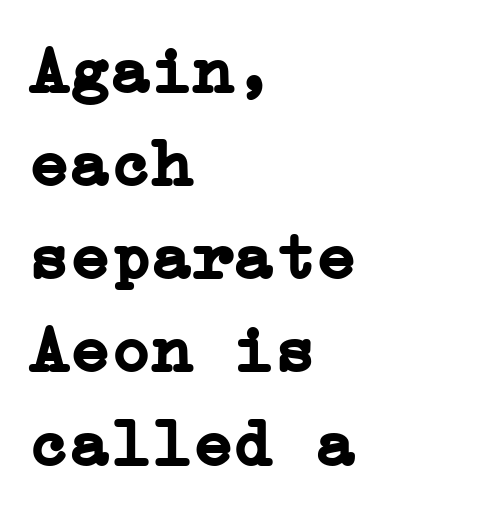
{"serif": "yes", "italic": "no", "bold": "yes", "weight": "semibold", "width": "normal", "stroke_contrast": "low", "x_height": "medium", "underline": "no", "align": "left", "line_spacing": "normal", "line_spacing_ratio": 1.37, "letter_spacing": "normal", "letter_spacing_em": 0.0, "glyph_px": 68}
